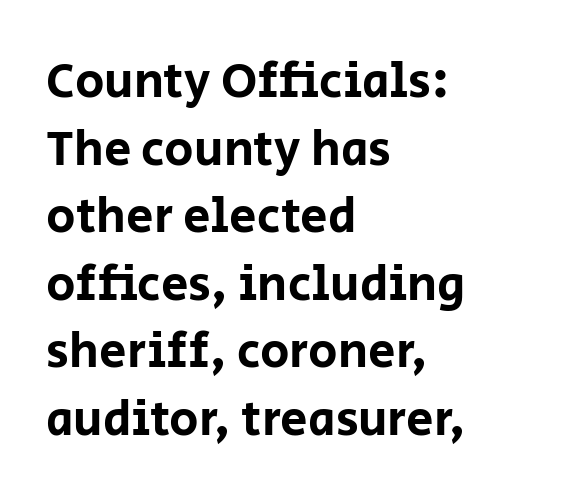
{"serif": "no", "italic": "no", "width": "normal", "stroke_contrast": "low", "x_height": "large", "monospaced": "no", "underline": "no", "align": "left", "line_spacing": "normal", "line_spacing_ratio": 1.38, "letter_spacing": "normal", "letter_spacing_em": 0.0, "glyph_px": 49}
